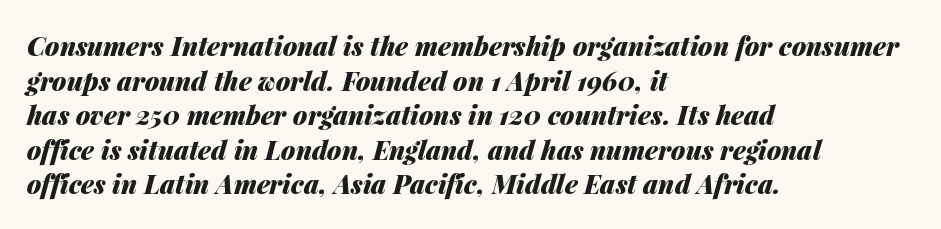
Q: Is the text bold? A: Yes.
Q: Is the text italic (slanted)? A: Yes, it leans right by about 14 degrees.
Q: Is the text underlined? A: No.
Q: How is the paragraph aligned? A: Left-aligned.
Q: Is the spacing between letters normal or unusually wide? A: Normal.
Q: Is the spacing between lines tight, normal or loose? A: Normal.
